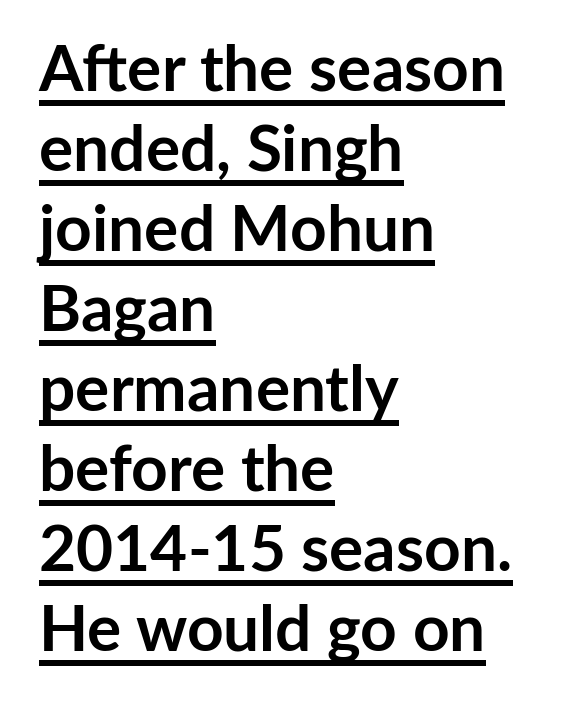
The image shows 64 px semibold sans-serif type, upright; set left-aligned, normal line spacing (1.25x), normal letter spacing, underlined; low stroke contrast and a medium x-height.
